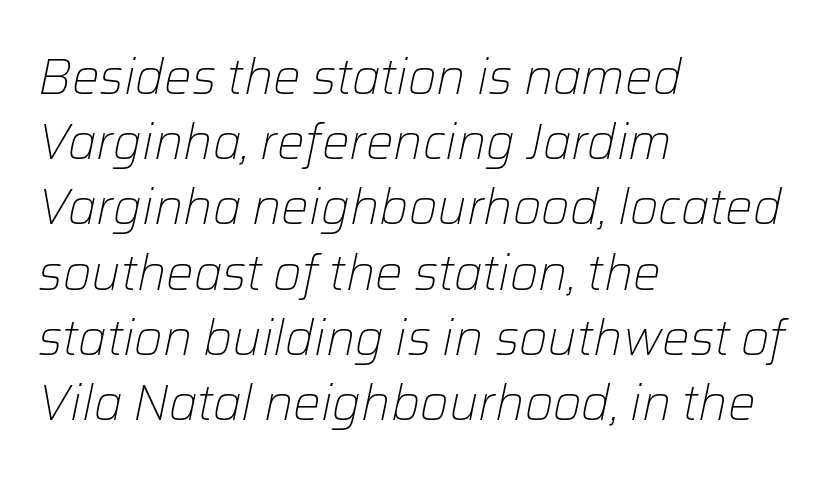
Just letters on the line, the space beneath them empty. The letterforms sit at book weight or below. Every character sits at an angle, as italics do. Look at the tracking — it's just the regular setting, nothing added. Vertical spacing — default.
